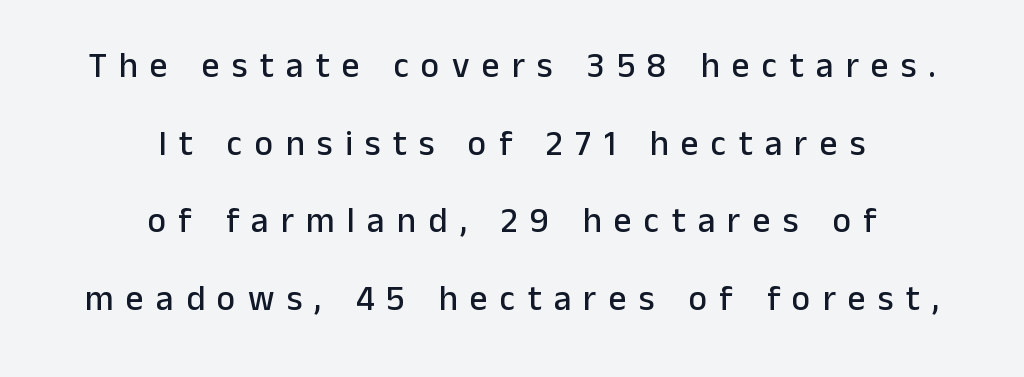
{"serif": "no", "italic": "no", "width": "normal", "stroke_contrast": "low", "x_height": "medium", "monospaced": "no", "underline": "no", "align": "center", "line_spacing": "loose", "line_spacing_ratio": 2.22, "letter_spacing": "wide", "letter_spacing_em": 0.35, "glyph_px": 35}
